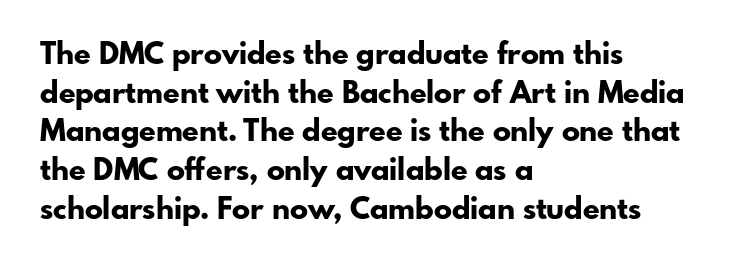
The image shows 30 px bold sans-serif type, upright; set left-aligned, normal line spacing (1.29x), normal letter spacing, not underlined; low stroke contrast and a small x-height.
